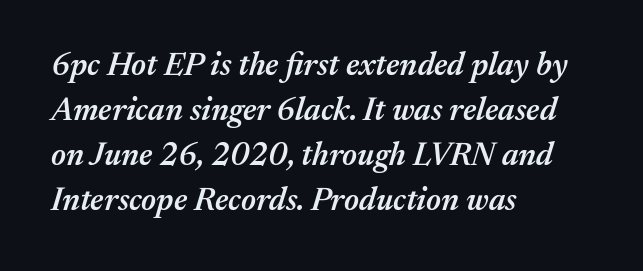
Q: Is the text bold? A: Semi-bold.
Q: Is the text italic (slanted)? A: Yes, it leans right by about 17 degrees.
Q: Is the text underlined? A: No.
Q: How is the paragraph aligned? A: Left-aligned.
Q: Is the spacing between letters normal or unusually wide? A: Normal.
Q: Is the spacing between lines tight, normal or loose? A: Normal.
Q: Width (condensed, normal, or wide)? A: Normal.
Q: Stroke contrast? A: Medium.
Q: x-height? A: Medium.
Q: Monospaced? A: No.
